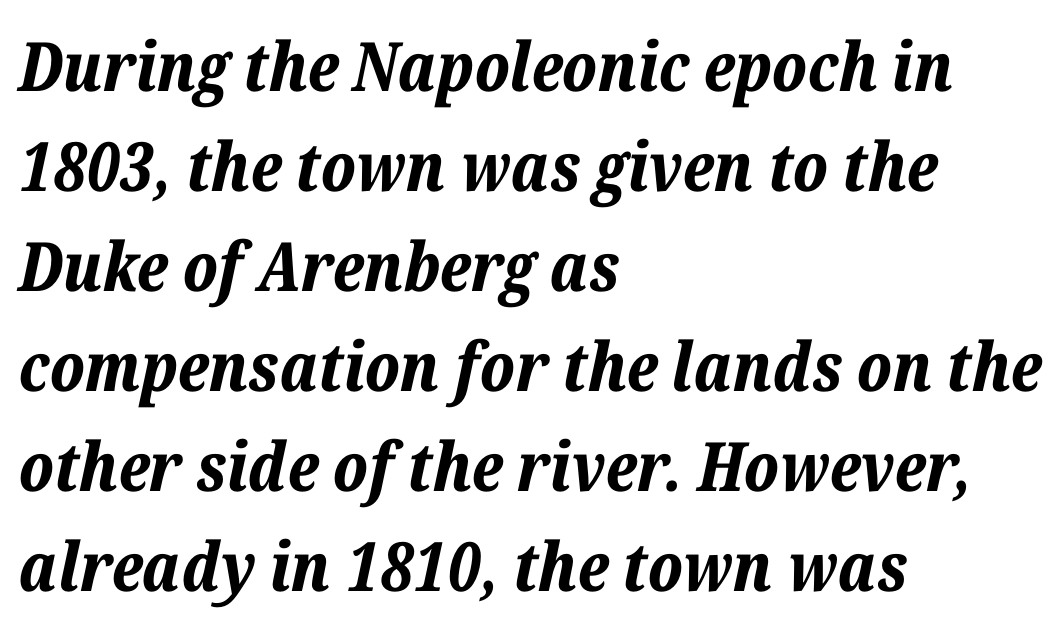
Q: Is the text bold? A: Yes.
Q: Is the text italic (slanted)? A: Yes, it leans right by about 12 degrees.
Q: Is the text underlined? A: No.
Q: How is the paragraph aligned? A: Left-aligned.
Q: Is the spacing between letters normal or unusually wide? A: Normal.
Q: Is the spacing between lines tight, normal or loose? A: Normal.
Q: Width (condensed, normal, or wide)? A: Normal.
Q: Stroke contrast? A: Low.
Q: x-height? A: Medium.
Q: Monospaced? A: No.
